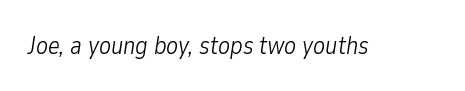
How are the letters spaced? Ordinarily, with no added tracking. Letters have the restrained weight of plain body copy at most. The specimen omits any rule beneath the text block's lines. Slanted lettering throughout.
